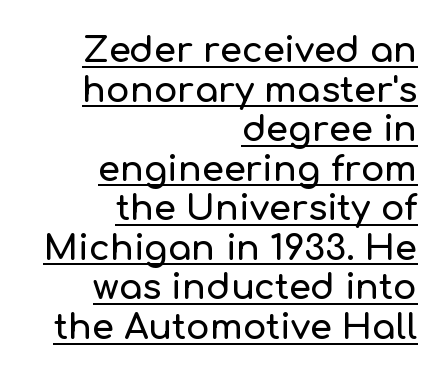
The image shows 35 px sans-serif type, upright; set right-aligned, tight line spacing (1.13x), normal letter spacing, underlined; low stroke contrast and a medium x-height.
